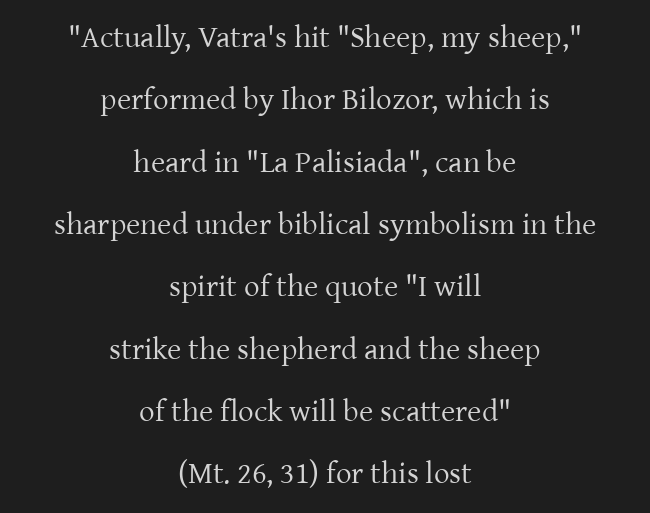
Summary of vertical rhythm: relaxed, with wide interline spacing. Unbolded letterforms with no extra heft. The specimen reads as upright at a glance. No extra tracking has been applied to these lines. A typesetter would call this proportional, since set widths differ per character.
